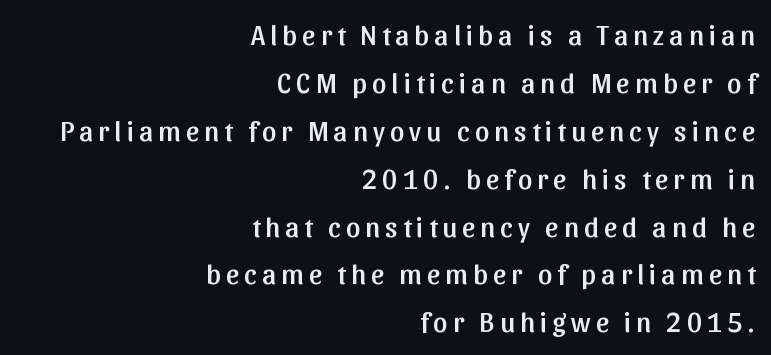
The image shows 28 px sans-serif type, upright; set right-aligned, line spacing 1.71x, not underlined; low stroke contrast and a medium x-height.
